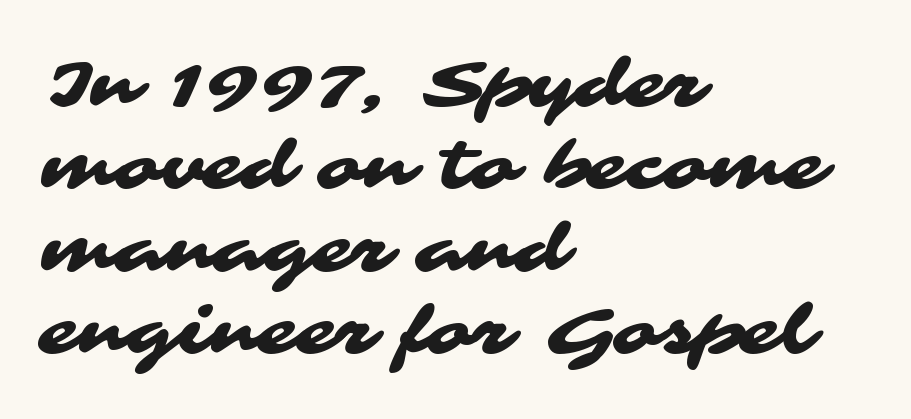
Q: Is the typeface a serif or a sans-serif typeface? A: Sans-serif.
Q: Is the text underlined? A: No.
Q: How is the paragraph aligned? A: Left-aligned.
Q: Is the spacing between letters normal or unusually wide? A: Normal.
Q: Is the spacing between lines tight, normal or loose? A: Normal.
Q: Width (condensed, normal, or wide)? A: Wide.
Q: Stroke contrast? A: Medium.
Q: x-height? A: Medium.
Q: Monospaced? A: No.
